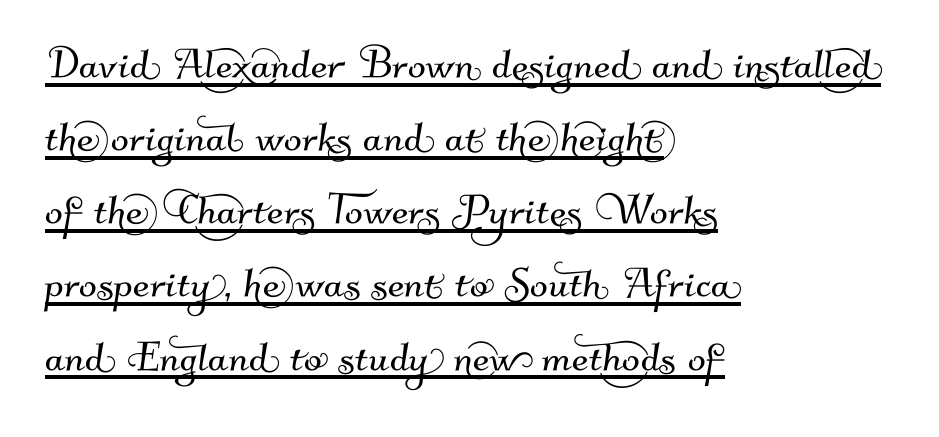
Q: Is the typeface a serif or a sans-serif typeface? A: Sans-serif.
Q: Is the text underlined? A: Yes.
Q: How is the paragraph aligned? A: Left-aligned.
Q: Is the spacing between letters normal or unusually wide? A: Normal.
Q: Is the spacing between lines tight, normal or loose? A: Normal.
Q: Width (condensed, normal, or wide)? A: Normal.
Q: Stroke contrast? A: Medium.
Q: x-height? A: Small.
Q: Monospaced? A: No.
